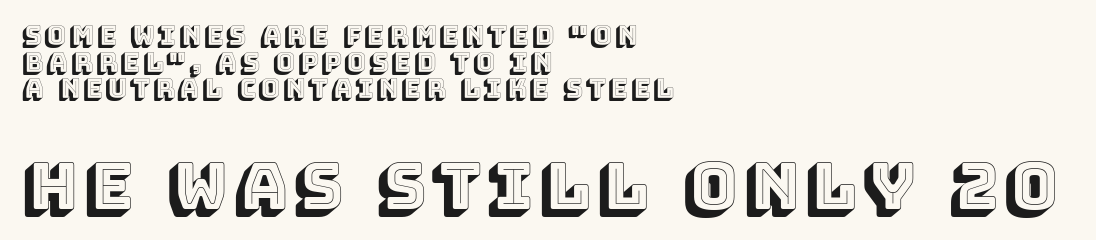
{"italic": "no", "width": "normal", "x_height": "large", "monospaced": "no", "underline": "no", "align": "left", "line_spacing": "tight", "line_spacing_ratio": 1.02, "larger_block": "second", "size_ratio": 2.46, "glyph_px": 64}
